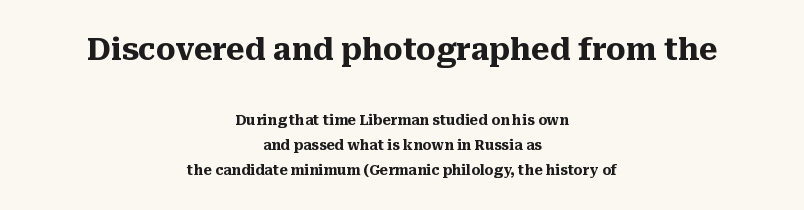
Words appear dense and cohesive because spacing is normal. Visually, the top section dominates because its glyphs are scaled up. Thick stems and heavy bowls — unmistakably bold. The glyphs are unaccompanied by any horizontal stroke below them. Old-style or modern, the face here clearly has serifs. The rendering positions every line midway between the sides.
